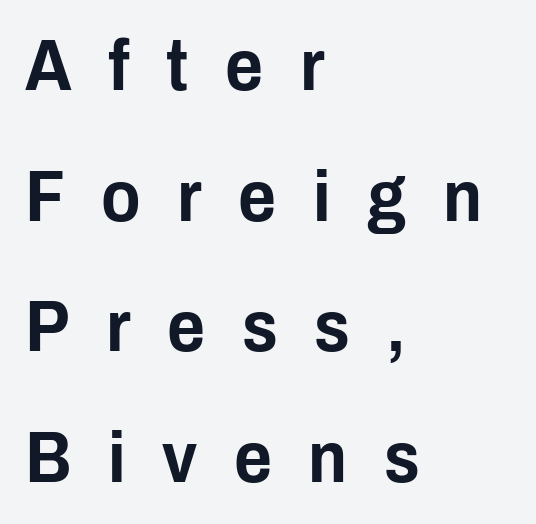
Q: Is the text italic (slanted)? A: No, it is upright.
Q: Is the typeface a serif or a sans-serif typeface? A: Sans-serif.
Q: Is the text underlined? A: No.
Q: How is the paragraph aligned? A: Left-aligned.
Q: Is the spacing between letters normal or unusually wide? A: Unusually wide.
Q: Width (condensed, normal, or wide)? A: Condensed.
Q: Stroke contrast? A: Low.
Q: x-height? A: Medium.
Q: Monospaced? A: No.
